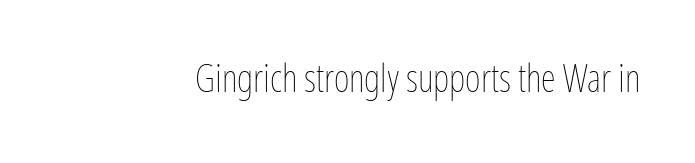
The line texture is even and compact thanks to regular tracking. No italicization has been applied; the sample stays upright. Descenders hang freely into open space. These lines are rendered in a variable-pitch font. The font is comparable to plain body text, perhaps lighter.
